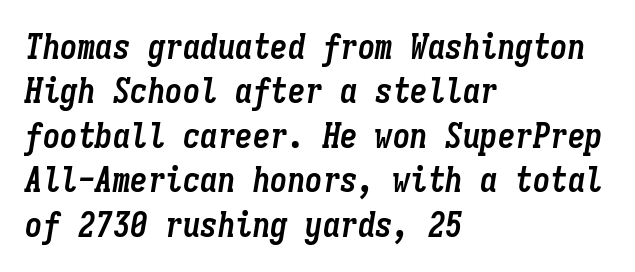
Q: Is the text bold? A: Yes.
Q: Is the text italic (slanted)? A: Yes, it leans right by about 9 degrees.
Q: Is the text underlined? A: No.
Q: How is the paragraph aligned? A: Left-aligned.
Q: Is the spacing between letters normal or unusually wide? A: Normal.
Q: Is the spacing between lines tight, normal or loose? A: Normal.
Q: Width (condensed, normal, or wide)? A: Condensed.
Q: Stroke contrast? A: Low.
Q: x-height? A: Medium.
Q: Monospaced? A: Yes.
